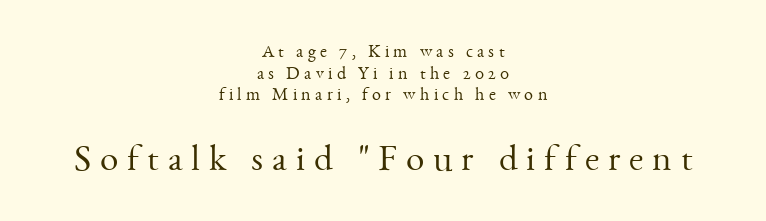
The image shows 37 px light serif type, upright; set centered, line spacing 1.2x, unusually wide letter spacing (+0.24 em), not underlined; the second (bottom) block is 2.06x larger; medium stroke contrast and a small x-height.
